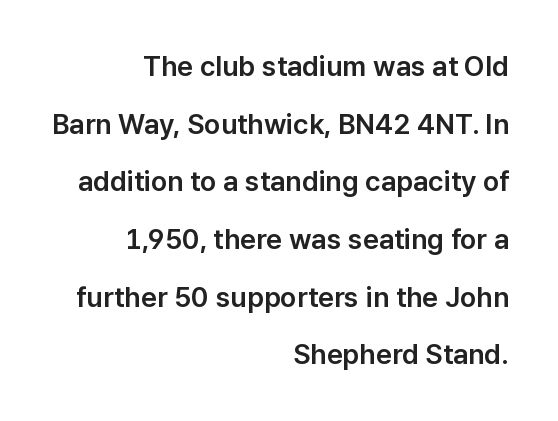
Q: Is the text italic (slanted)? A: No, it is upright.
Q: Is the typeface a serif or a sans-serif typeface? A: Sans-serif.
Q: Is the text underlined? A: No.
Q: How is the paragraph aligned? A: Right-aligned.
Q: Is the spacing between letters normal or unusually wide? A: Normal.
Q: Is the spacing between lines tight, normal or loose? A: Loose.
Q: Width (condensed, normal, or wide)? A: Normal.
Q: Stroke contrast? A: Low.
Q: x-height? A: Medium.
Q: Monospaced? A: No.
